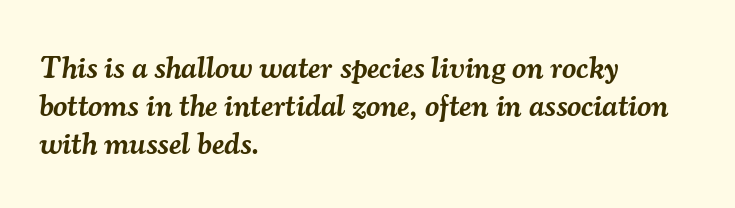
Q: Is the text bold? A: Semi-bold.
Q: Is the text italic (slanted)? A: Yes, it leans right by about 7 degrees.
Q: Is the typeface a serif or a sans-serif typeface? A: Serif.
Q: Is the text underlined? A: No.
Q: How is the paragraph aligned? A: Left-aligned.
Q: Is the spacing between letters normal or unusually wide? A: Normal.
Q: Width (condensed, normal, or wide)? A: Normal.
Q: Stroke contrast? A: Medium.
Q: x-height? A: Small.
Q: Monospaced? A: No.
